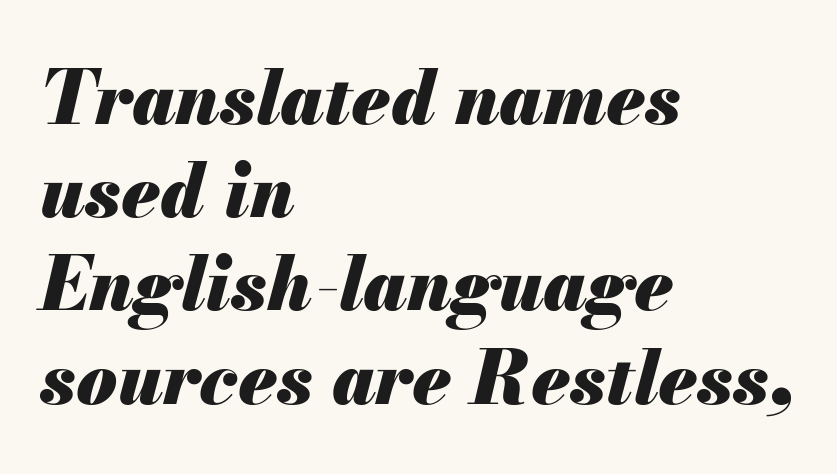
The image shows 74 px heavy type, italic (leaning right); set left-aligned, normal line spacing (1.26x), normal letter spacing, not underlined; medium stroke contrast and a small x-height.
